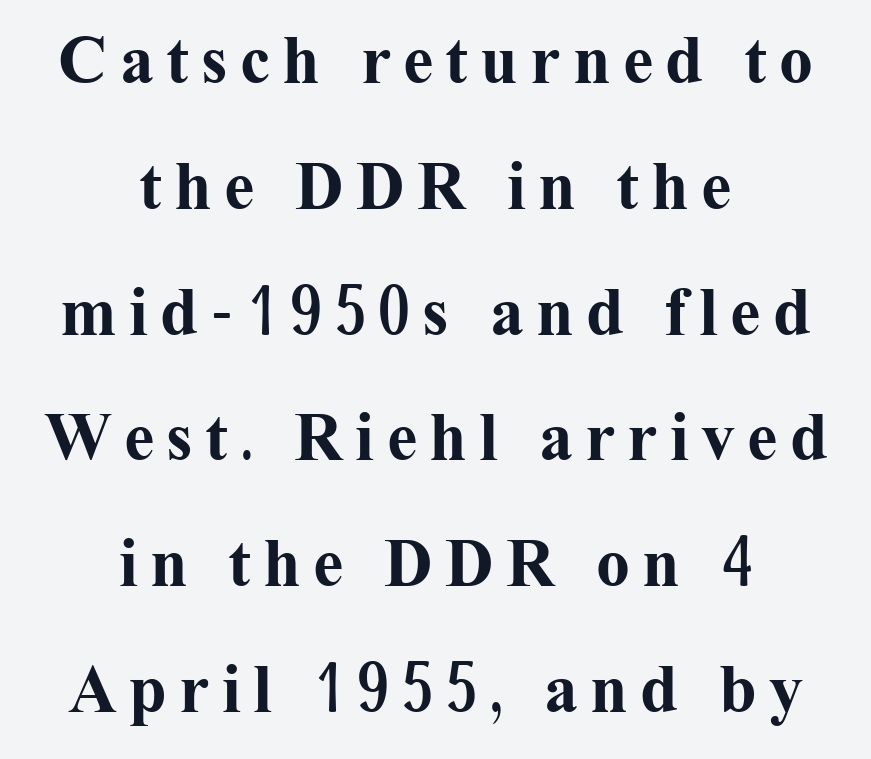
Q: Is the text bold? A: Yes.
Q: Is the text italic (slanted)? A: No, it is upright.
Q: Is the typeface a serif or a sans-serif typeface? A: Serif.
Q: Is the text underlined? A: No.
Q: How is the paragraph aligned? A: Centered.
Q: Width (condensed, normal, or wide)? A: Normal.
Q: Stroke contrast? A: Medium.
Q: x-height? A: Medium.
Q: Monospaced? A: No.
